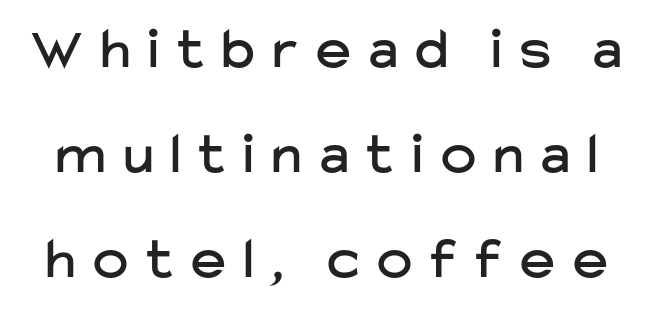
The image shows 59 px sans-serif type, upright; set line spacing 1.78x, unusually wide letter spacing (+0.31 em), not underlined; low stroke contrast and a medium x-height.
